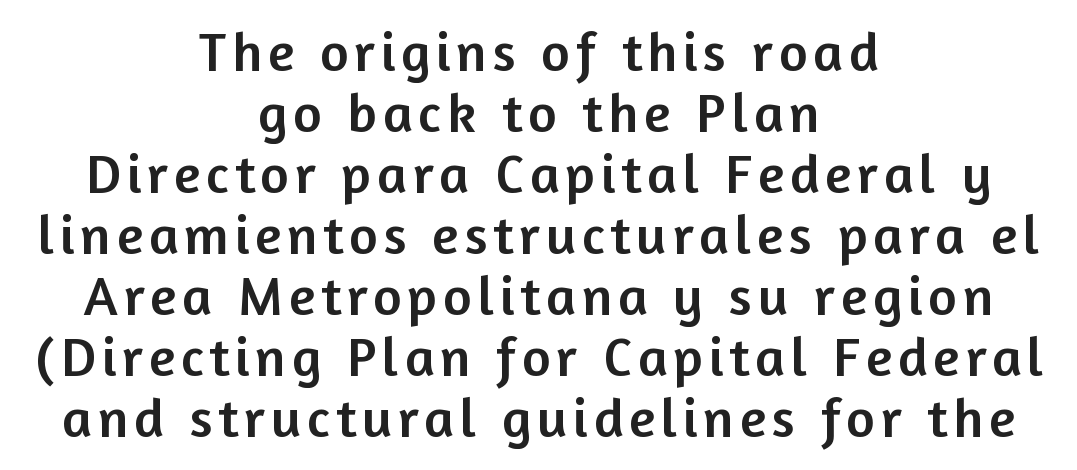
Check the space under the baseline: it is left empty. Notice how descenders almost collide with the ascenders below — that's tight leading. The rendering uses natural spacing where letterforms have individual widths. The type sits square on the baseline with zero lean. These lines are composed in type without serifs.
